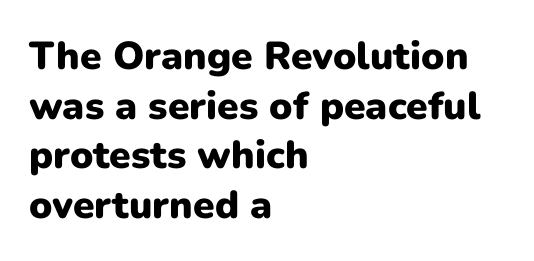
{"serif": "no", "italic": "no", "bold": "yes", "weight": "heavy", "width": "normal", "stroke_contrast": "low", "x_height": "medium", "monospaced": "no", "underline": "no", "align": "left", "line_spacing": "normal", "line_spacing_ratio": 1.27, "letter_spacing": "normal", "letter_spacing_em": 0.0, "glyph_px": 39}
